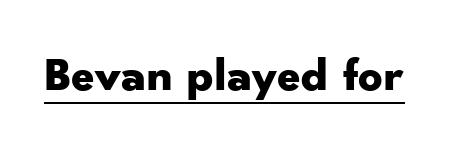
{"serif": "no", "italic": "no", "bold": "yes", "weight": "bold", "width": "wide", "stroke_contrast": "low", "x_height": "small", "monospaced": "no", "underline": "yes", "letter_spacing": "normal", "letter_spacing_em": 0.0, "glyph_px": 48}
